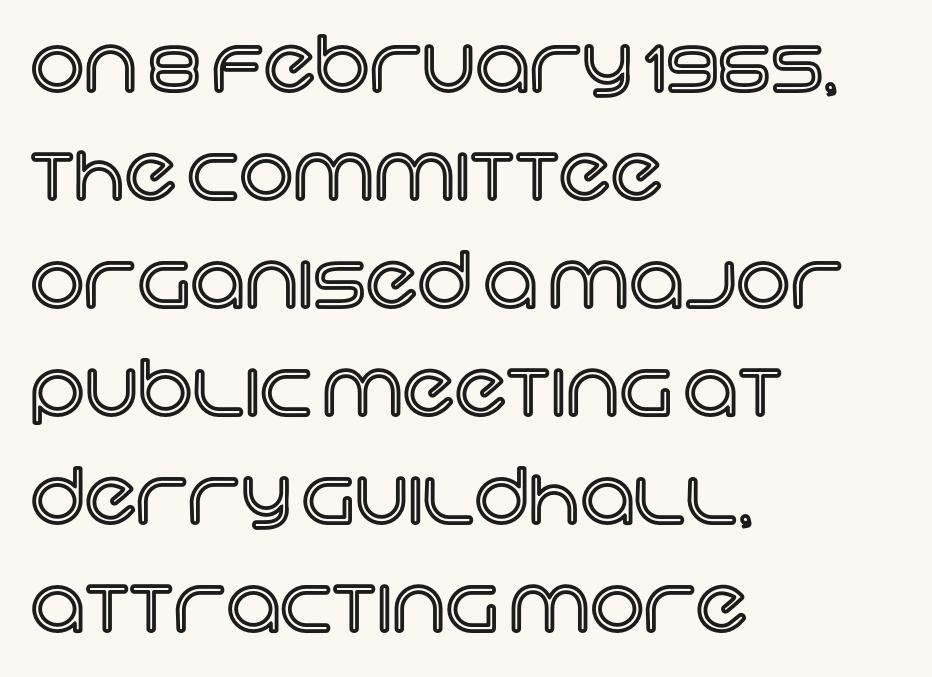
The image shows 76 px text type, upright; set left-aligned, normal line spacing (1.42x), normal letter spacing, not underlined; a large x-height.
